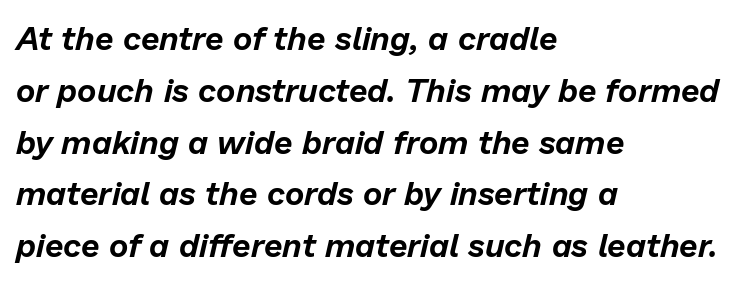
Q: Is the text italic (slanted)? A: Yes, it leans right by about 13 degrees.
Q: Is the text underlined? A: No.
Q: How is the paragraph aligned? A: Left-aligned.
Q: Is the spacing between letters normal or unusually wide? A: Normal.
Q: Is the spacing between lines tight, normal or loose? A: Normal.
Q: Width (condensed, normal, or wide)? A: Normal.
Q: Stroke contrast? A: Low.
Q: x-height? A: Medium.
Q: Monospaced? A: No.
